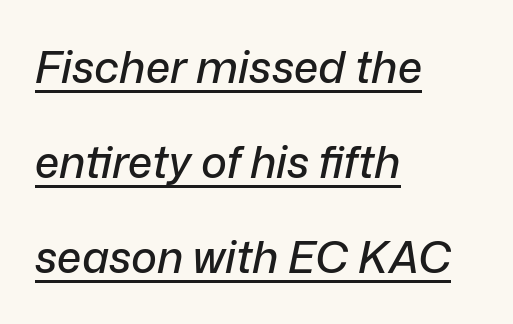
The image shows 44 px text type, italic (leaning right); set left-aligned, loose line spacing (2.16x), normal letter spacing, underlined; low stroke contrast and a medium x-height.
